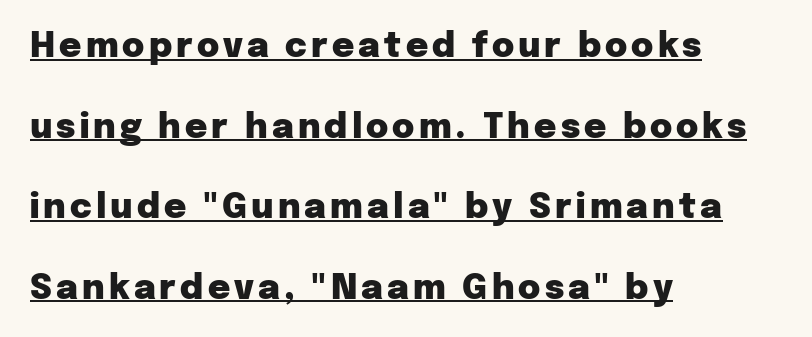
{"serif": "no", "italic": "no", "bold": "yes", "weight": "heavy", "width": "normal", "stroke_contrast": "low", "x_height": "medium", "monospaced": "no", "underline": "yes", "align": "left", "line_spacing": "loose", "line_spacing_ratio": 2.37, "glyph_px": 34}
